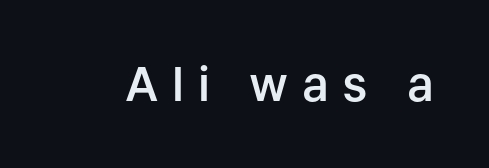
Q: Is the text bold? A: Semi-bold.
Q: Is the text italic (slanted)? A: No, it is upright.
Q: Is the typeface a serif or a sans-serif typeface? A: Sans-serif.
Q: Is the text underlined? A: No.
Q: Is the spacing between letters normal or unusually wide? A: Unusually wide.
Q: Width (condensed, normal, or wide)? A: Normal.
Q: Stroke contrast? A: Low.
Q: x-height? A: Medium.
Q: Monospaced? A: No.
